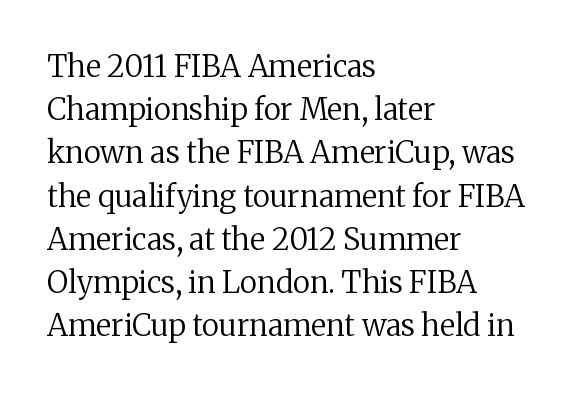
{"serif": "yes", "italic": "no", "bold": "no", "weight": "regular", "width": "normal", "stroke_contrast": "medium", "x_height": "medium", "monospaced": "no", "underline": "no", "align": "left", "line_spacing": "normal", "line_spacing_ratio": 1.44, "letter_spacing": "normal", "letter_spacing_em": 0.0, "glyph_px": 30}
